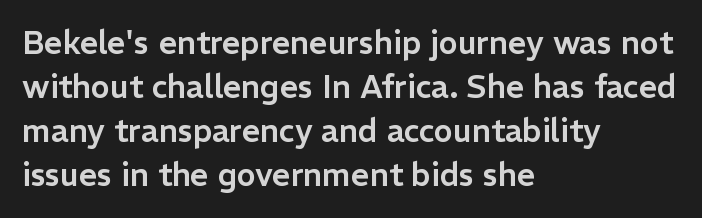
{"serif": "no", "italic": "no", "width": "normal", "stroke_contrast": "low", "x_height": "medium", "monospaced": "no", "underline": "no", "align": "left", "line_spacing": "normal", "line_spacing_ratio": 1.38, "letter_spacing": "normal", "letter_spacing_em": 0.0, "glyph_px": 32}
